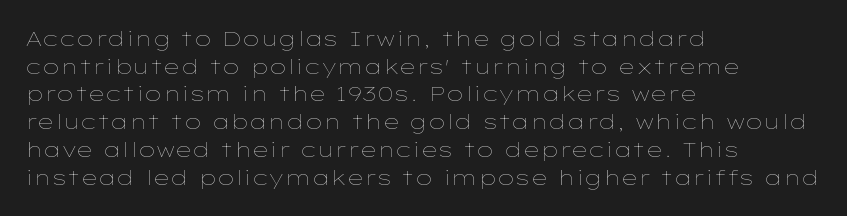
Q: Is the text bold? A: No.
Q: Is the text italic (slanted)? A: No, it is upright.
Q: Is the text underlined? A: No.
Q: How is the paragraph aligned? A: Left-aligned.
Q: Is the spacing between letters normal or unusually wide? A: Normal.
Q: Is the spacing between lines tight, normal or loose? A: Normal.
